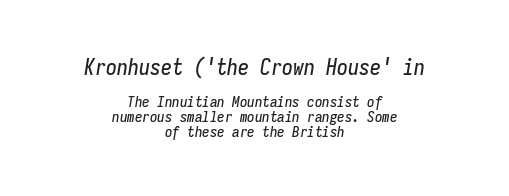
These lines are centered, leaving both edges ragged. Observe the lean: these are italic letterforms. Cramped leading. How are the letters spaced? Ordinarily, with no added tracking.
